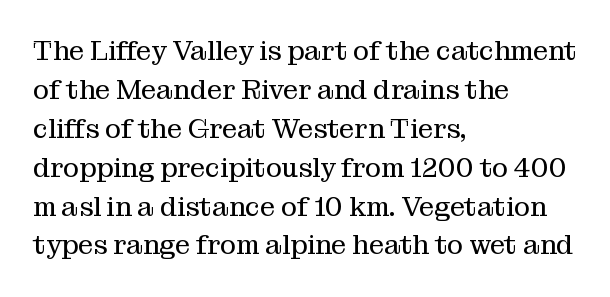
The image shows 27 px text type, upright; set left-aligned, normal line spacing (1.44x), normal letter spacing, not underlined.
